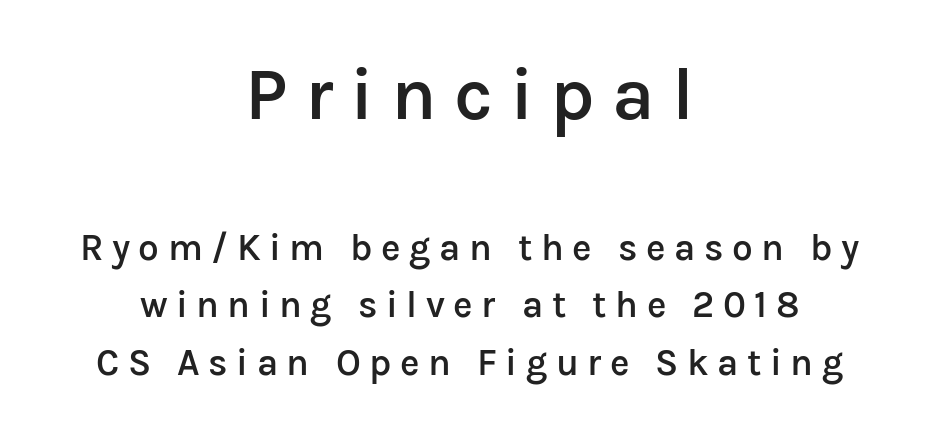
Q: Is the text bold? A: Semi-bold.
Q: Is the text italic (slanted)? A: No, it is upright.
Q: Is the typeface a serif or a sans-serif typeface? A: Sans-serif.
Q: Is the text underlined? A: No.
Q: How is the paragraph aligned? A: Centered.
Q: Is the spacing between letters normal or unusually wide? A: Unusually wide.
Q: Is the spacing between lines tight, normal or loose? A: Normal.
Q: Which block of text is set in a larger size, the first (top) or the second (bottom)? A: The first (top) one.
Q: Width (condensed, normal, or wide)? A: Normal.
Q: Stroke contrast? A: Low.
Q: x-height? A: Medium.
Q: Monospaced? A: No.
